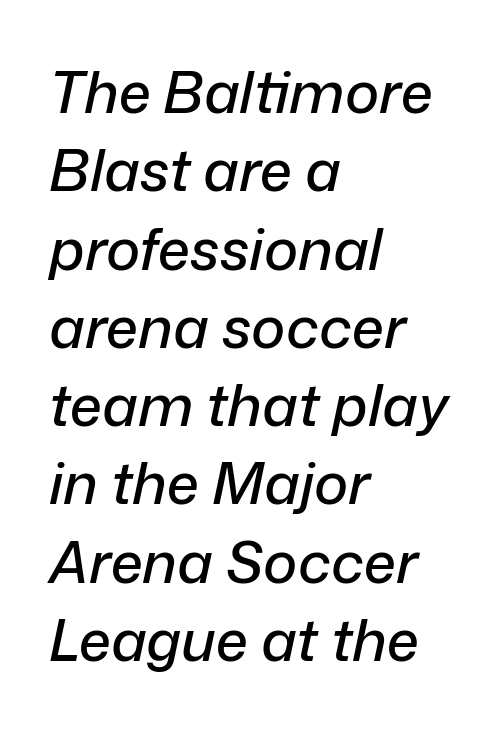
The image shows 58 px text type, italic (leaning right); set left-aligned, normal line spacing (1.35x), normal letter spacing, not underlined; low stroke contrast and a medium x-height.
